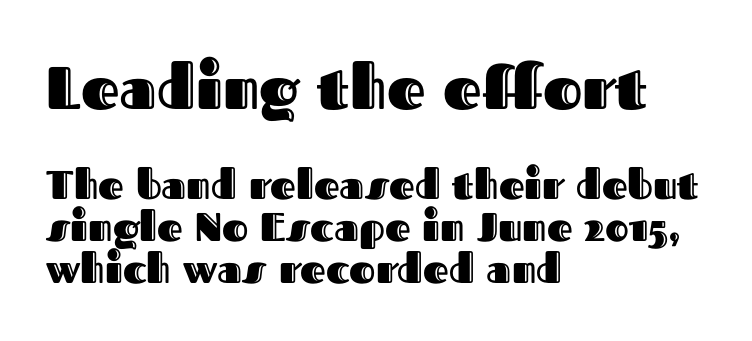
{"italic": "no", "width": "normal", "x_height": "medium", "monospaced": "no", "underline": "no", "align": "left", "line_spacing": "tight", "line_spacing_ratio": 1.05, "letter_spacing": "normal", "letter_spacing_em": 0.0, "larger_block": "first", "size_ratio": 1.5, "glyph_px": 60}
